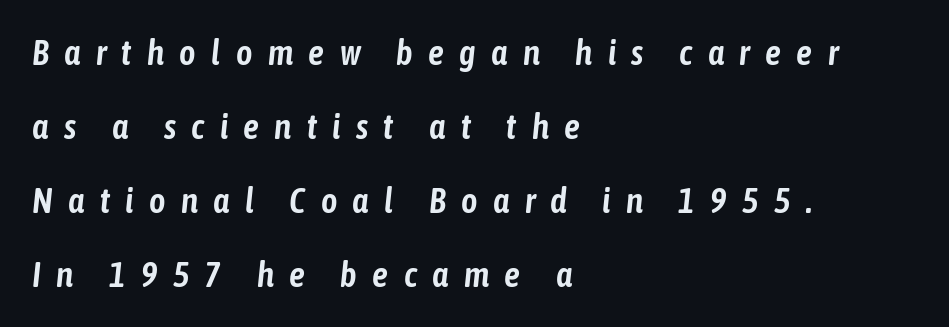
{"italic": "yes", "lean": "right", "slant_degrees": 6, "width": "condensed", "stroke_contrast": "low", "x_height": "medium", "monospaced": "no", "underline": "no", "align": "left", "line_spacing": "loose", "line_spacing_ratio": 2.11, "letter_spacing": "wide", "letter_spacing_em": 0.44, "glyph_px": 35}
